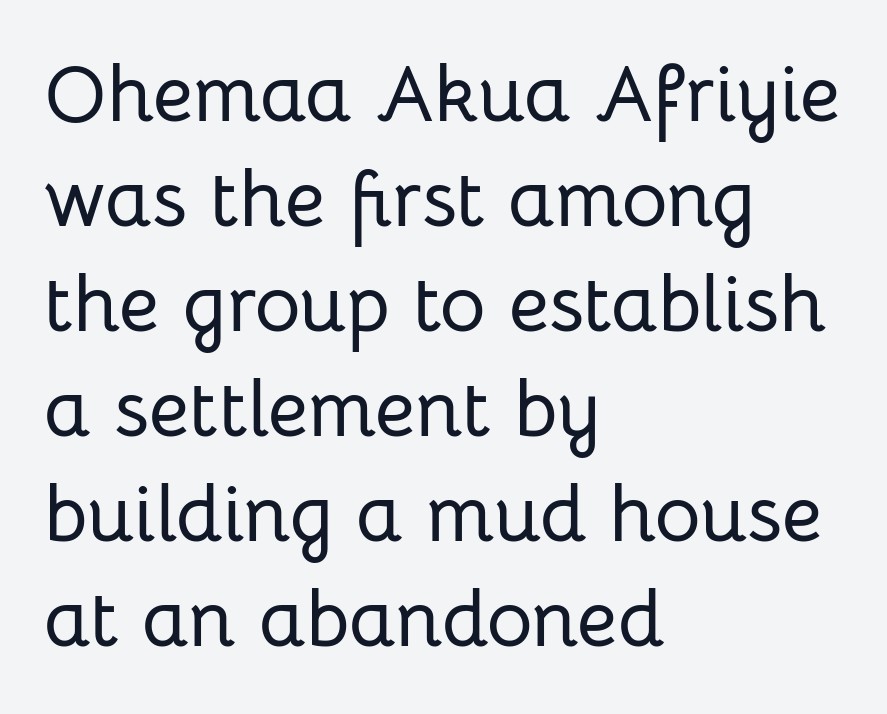
{"serif": "no", "italic": "no", "width": "normal", "stroke_contrast": "low", "x_height": "medium", "monospaced": "no", "underline": "no", "align": "left", "line_spacing": "normal", "line_spacing_ratio": 1.33, "letter_spacing": "normal", "letter_spacing_em": 0.0, "glyph_px": 79}
